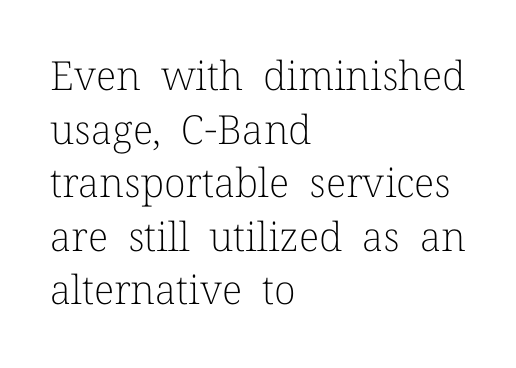
Q: Is the text bold? A: No.
Q: Is the text italic (slanted)? A: No, it is upright.
Q: Is the typeface a serif or a sans-serif typeface? A: Serif.
Q: Is the text underlined? A: No.
Q: How is the paragraph aligned? A: Left-aligned.
Q: Is the spacing between letters normal or unusually wide? A: Normal.
Q: Is the spacing between lines tight, normal or loose? A: Normal.
Q: Width (condensed, normal, or wide)? A: Normal.
Q: Stroke contrast? A: Low.
Q: x-height? A: Medium.
Q: Monospaced? A: No.
